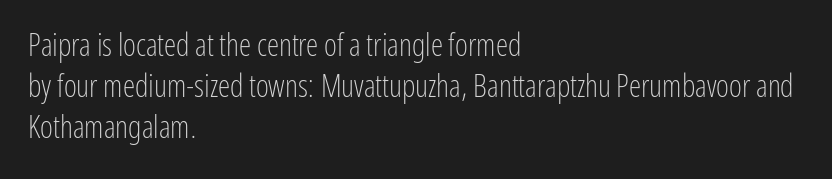
{"serif": "no", "italic": "no", "bold": "no", "weight": "light", "width": "condensed", "stroke_contrast": "low", "x_height": "medium", "monospaced": "no", "underline": "no", "align": "left", "line_spacing": "normal", "line_spacing_ratio": 1.32, "letter_spacing": "normal", "letter_spacing_em": 0.0, "glyph_px": 31}
